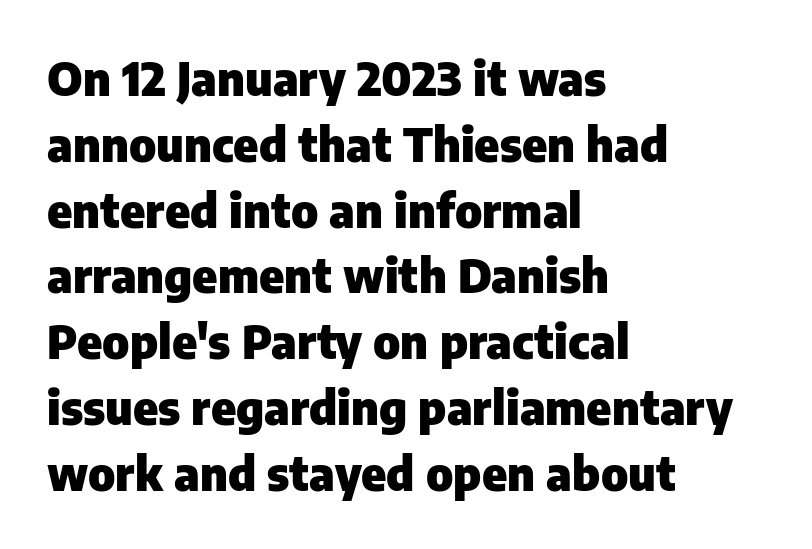
The image shows 47 px heavy sans-serif type, upright; set left-aligned, normal line spacing (1.4x), normal letter spacing, not underlined; low stroke contrast and a medium x-height.
